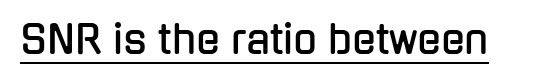
Q: Is the text italic (slanted)? A: No, it is upright.
Q: Is the typeface a serif or a sans-serif typeface? A: Sans-serif.
Q: Is the text underlined? A: Yes.
Q: Is the spacing between letters normal or unusually wide? A: Normal.
Q: Width (condensed, normal, or wide)? A: Condensed.
Q: Stroke contrast? A: Low.
Q: x-height? A: Medium.
Q: Monospaced? A: No.
